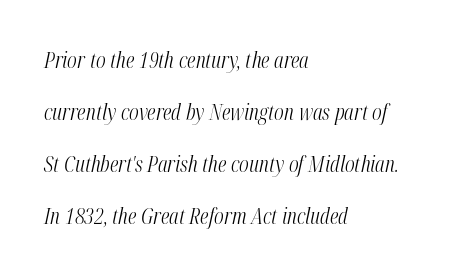
{"italic": "yes", "lean": "right", "slant_degrees": 12, "bold": "no", "underline": "no", "align": "left", "line_spacing": "loose", "line_spacing_ratio": 2.37, "letter_spacing": "normal", "letter_spacing_em": 0.0, "glyph_px": 22}
